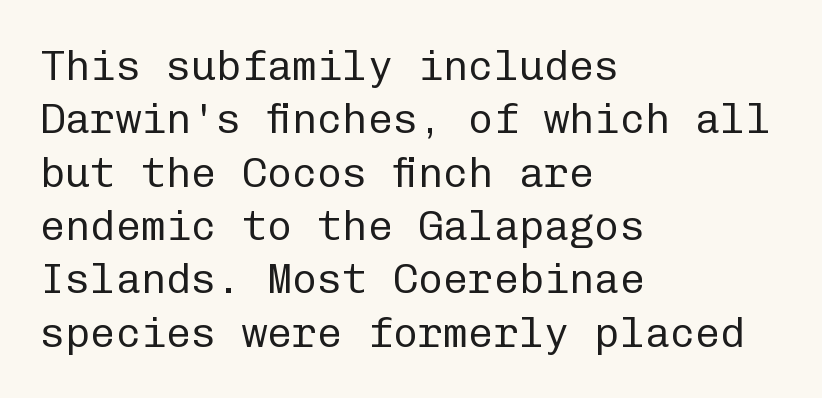
{"serif": "no", "italic": "no", "bold": "no", "weight": "regular", "width": "normal", "stroke_contrast": "low", "x_height": "medium", "monospaced": "yes", "underline": "no", "align": "left", "line_spacing": "normal", "line_spacing_ratio": 1.27, "letter_spacing": "normal", "letter_spacing_em": 0.0, "glyph_px": 42}
